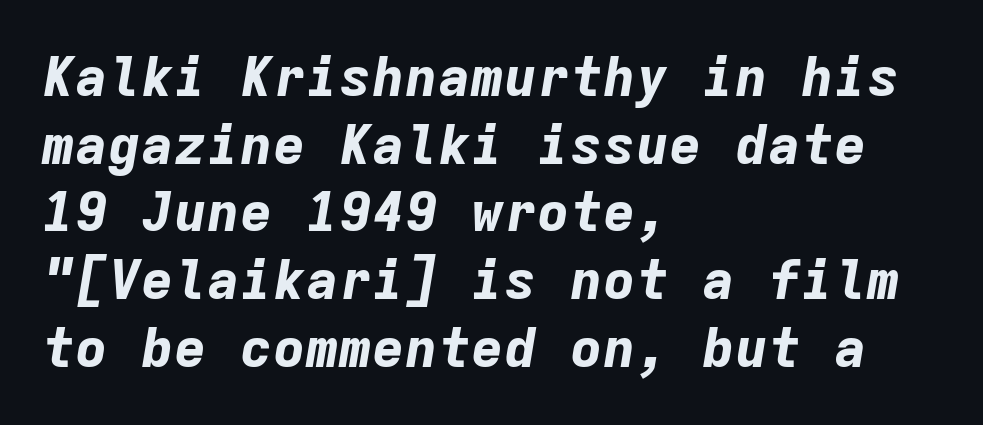
Q: Is the text bold? A: Yes.
Q: Is the text italic (slanted)? A: Yes, it leans right by about 9 degrees.
Q: Is the text underlined? A: No.
Q: How is the paragraph aligned? A: Left-aligned.
Q: Is the spacing between letters normal or unusually wide? A: Normal.
Q: Width (condensed, normal, or wide)? A: Normal.
Q: Stroke contrast? A: Low.
Q: x-height? A: Medium.
Q: Monospaced? A: Yes.
